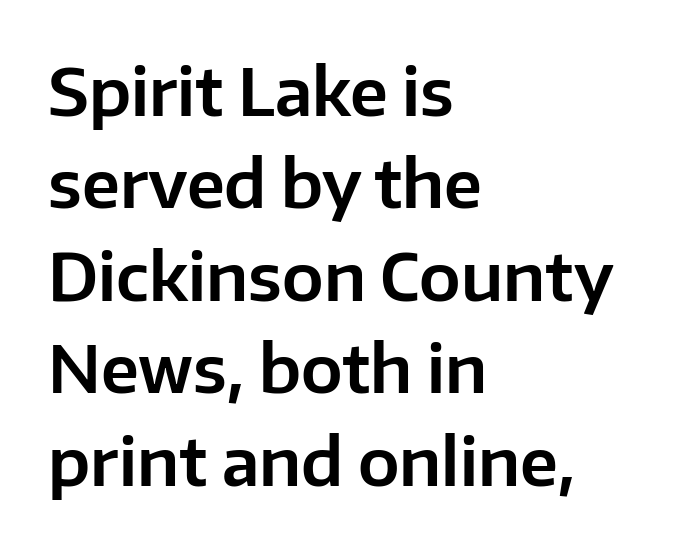
{"serif": "no", "italic": "no", "width": "normal", "stroke_contrast": "low", "x_height": "medium", "monospaced": "no", "underline": "no", "align": "left", "line_spacing": "normal", "line_spacing_ratio": 1.4, "letter_spacing": "normal", "letter_spacing_em": 0.0, "glyph_px": 66}
